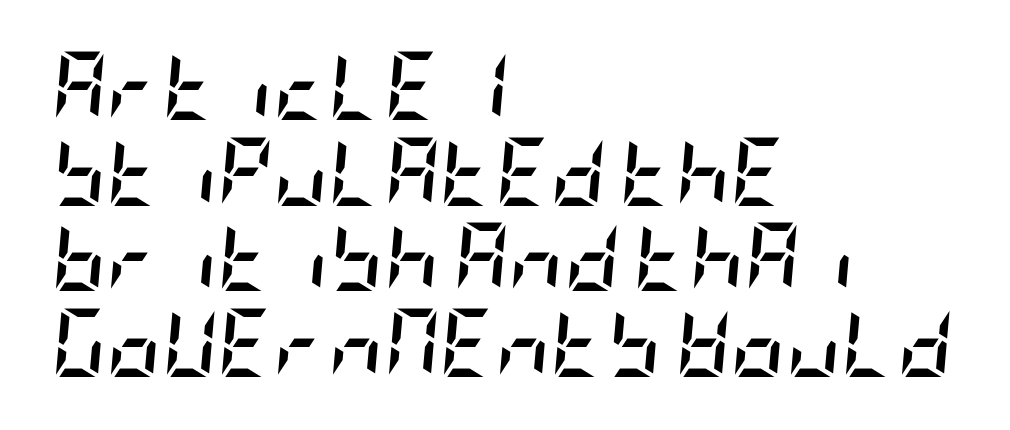
Q: Is the text bold? A: Yes.
Q: Is the text italic (slanted)? A: Yes, it leans right by about 5 degrees.
Q: Is the text underlined? A: No.
Q: How is the paragraph aligned? A: Left-aligned.
Q: Is the spacing between letters normal or unusually wide? A: Normal.
Q: Is the spacing between lines tight, normal or loose? A: Normal.
Q: Width (condensed, normal, or wide)? A: Condensed.
Q: Stroke contrast? A: Low.
Q: x-height? A: Large.
